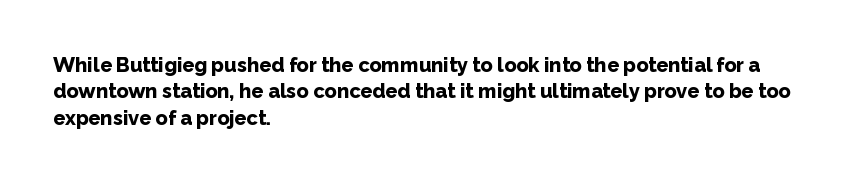
No extra tracking has been applied to these lines. The font is running at its bold setting. Students, observe: this is what conventionally led text looks like. Ascenders rise straight up at ninety degrees.
